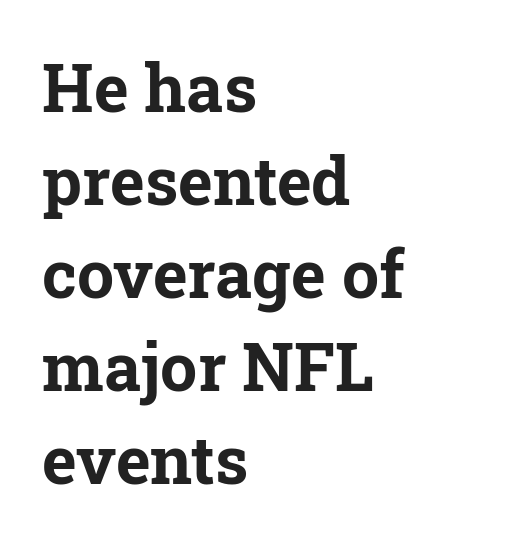
The image shows 66 px bold serif type, upright; set left-aligned, normal line spacing (1.41x), normal letter spacing, not underlined; low stroke contrast and a medium x-height.
